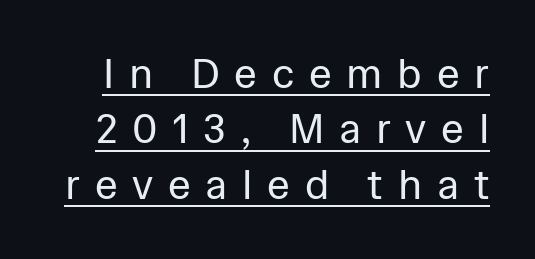
Each letter's strokes conclude bluntly, with no projecting serifs. Summary of vertical rhythm: regular, with standard interline spacing. You could not count columns in this text — the font is proportionally spaced. Every stem runs plumb, perpendicular to the baseline. The gaps between neighbouring characters are conspicuously large.
